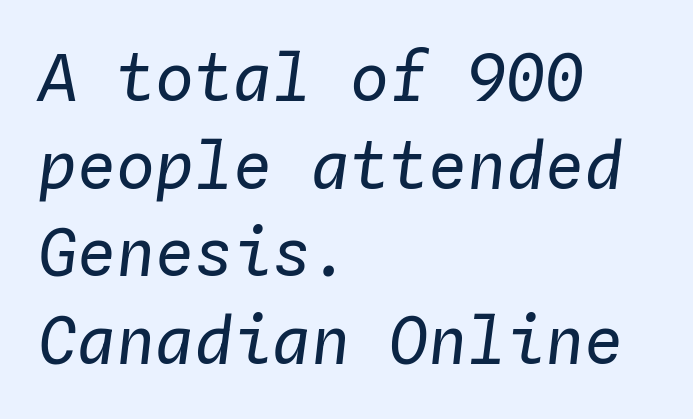
The image shows 65 px regular-weight type, italic (leaning right), monospaced; set left-aligned, normal line spacing (1.35x), normal letter spacing, not underlined; low stroke contrast and a medium x-height.
